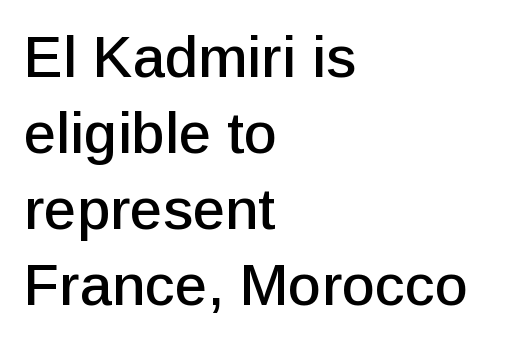
The letters stand straight up with perfectly vertical stems. Each row of text sits above clean, open space. A typesetter would call this proportional, since set widths differ per character. Is there much room between lines? A standard amount, neither cramped nor airy. Classification — sans serif. Which margin do the lines hug? The left one — the right edge is uneven.
